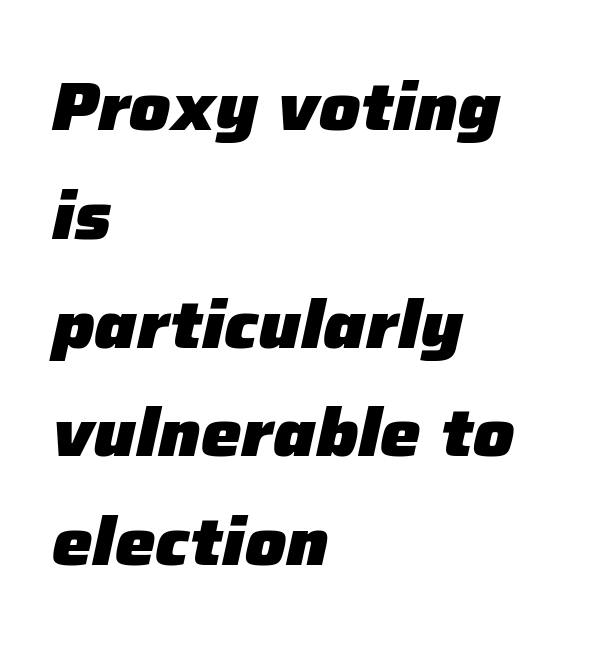
Q: Is the text bold? A: Yes.
Q: Is the text italic (slanted)? A: Yes, it leans right by about 12 degrees.
Q: Is the text underlined? A: No.
Q: How is the paragraph aligned? A: Left-aligned.
Q: Is the spacing between letters normal or unusually wide? A: Normal.
Q: Is the spacing between lines tight, normal or loose? A: Normal.
Q: Width (condensed, normal, or wide)? A: Normal.
Q: Stroke contrast? A: Low.
Q: x-height? A: Medium.
Q: Monospaced? A: No.
